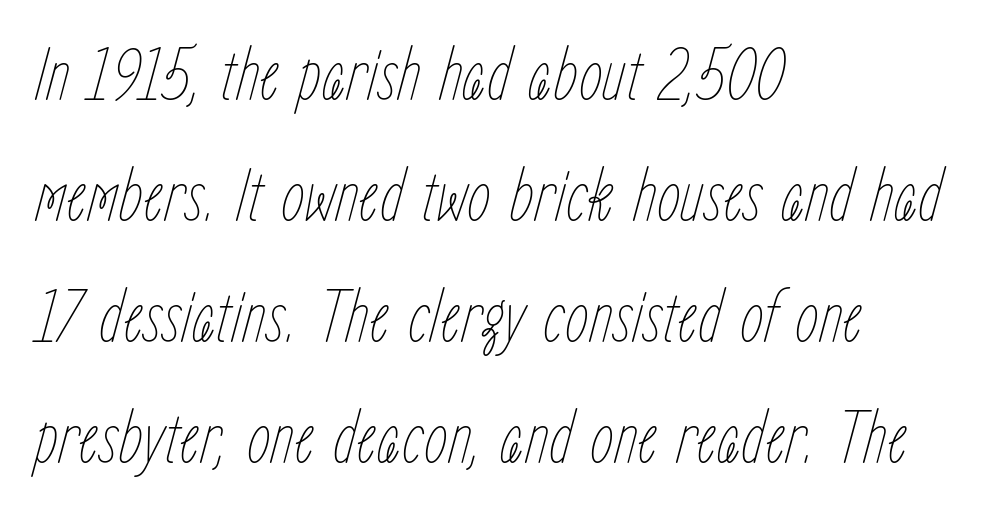
Q: Is the text bold? A: No.
Q: Is the text italic (slanted)? A: Yes, it leans right by about 15 degrees.
Q: Is the text underlined? A: No.
Q: How is the paragraph aligned? A: Left-aligned.
Q: Is the spacing between letters normal or unusually wide? A: Normal.
Q: Is the spacing between lines tight, normal or loose? A: Normal.
Q: Width (condensed, normal, or wide)? A: Condensed.
Q: Stroke contrast? A: Low.
Q: x-height? A: Medium.
Q: Monospaced? A: No.
